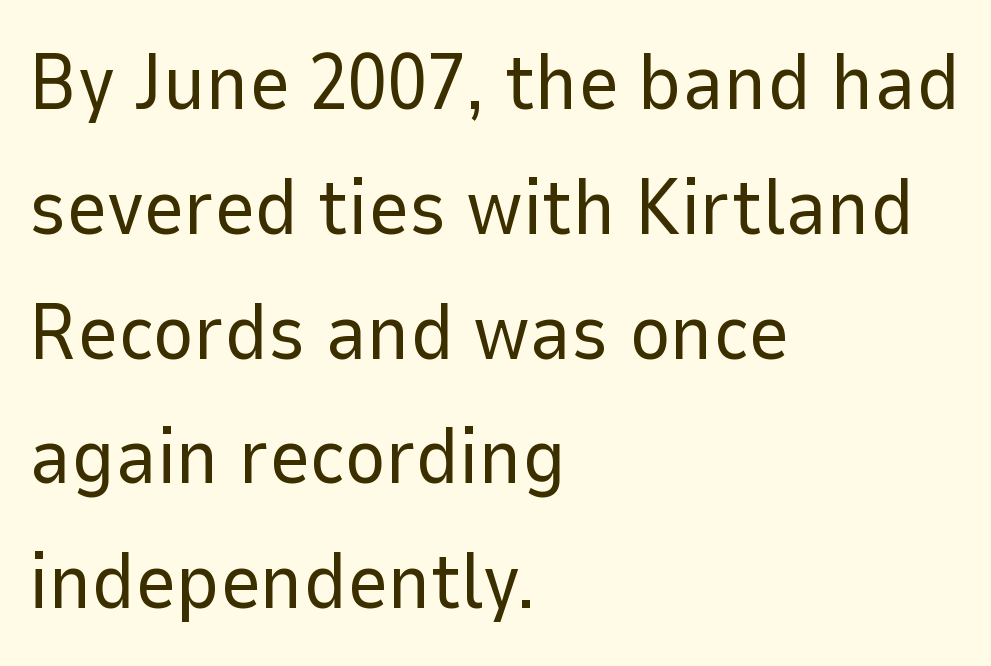
Q: Is the text bold? A: No.
Q: Is the text italic (slanted)? A: No, it is upright.
Q: Is the typeface a serif or a sans-serif typeface? A: Sans-serif.
Q: Is the text underlined? A: No.
Q: How is the paragraph aligned? A: Left-aligned.
Q: Is the spacing between letters normal or unusually wide? A: Normal.
Q: Is the spacing between lines tight, normal or loose? A: Normal.
Q: Width (condensed, normal, or wide)? A: Normal.
Q: Stroke contrast? A: Low.
Q: x-height? A: Medium.
Q: Monospaced? A: No.
